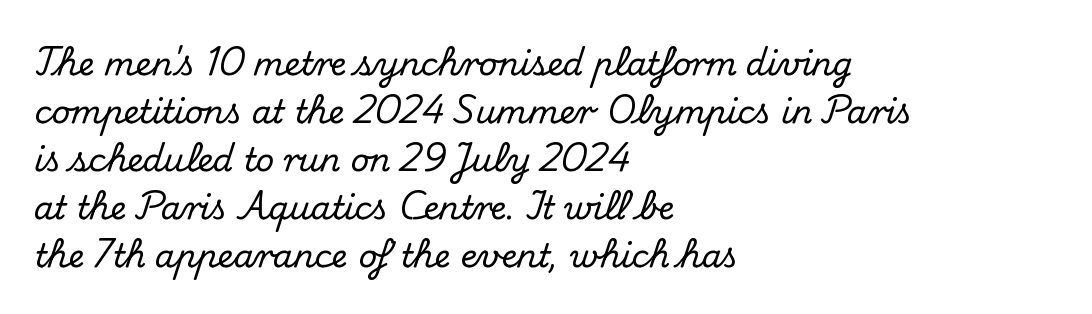
{"serif": "yes", "width": "normal", "stroke_contrast": "medium", "x_height": "small", "monospaced": "no", "underline": "no", "align": "left", "line_spacing": "normal", "line_spacing_ratio": 1.5, "letter_spacing": "normal", "letter_spacing_em": 0.0, "glyph_px": 32}
